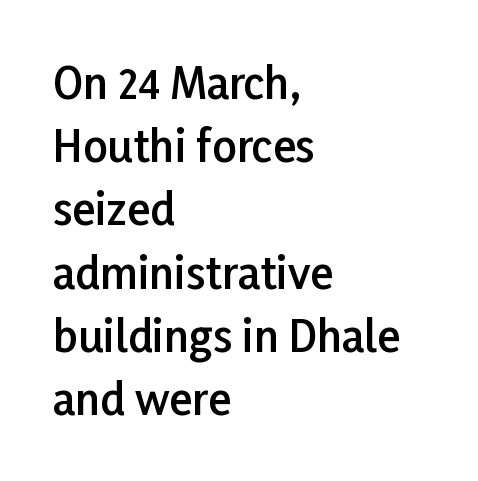
Q: Is the text bold? A: Semi-bold.
Q: Is the text italic (slanted)? A: No, it is upright.
Q: Is the typeface a serif or a sans-serif typeface? A: Sans-serif.
Q: Is the text underlined? A: No.
Q: How is the paragraph aligned? A: Left-aligned.
Q: Is the spacing between letters normal or unusually wide? A: Normal.
Q: Is the spacing between lines tight, normal or loose? A: Normal.
Q: Width (condensed, normal, or wide)? A: Normal.
Q: Stroke contrast? A: Low.
Q: x-height? A: Medium.
Q: Monospaced? A: No.
